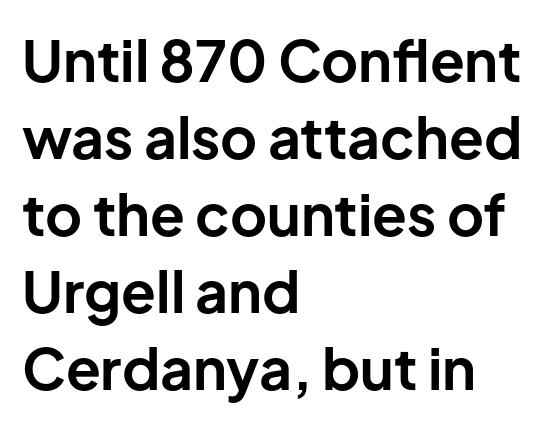
{"serif": "no", "italic": "no", "bold": "yes", "weight": "bold", "width": "normal", "stroke_contrast": "low", "x_height": "medium", "monospaced": "no", "underline": "no", "align": "left", "line_spacing": "normal", "line_spacing_ratio": 1.35, "letter_spacing": "normal", "letter_spacing_em": 0.0, "glyph_px": 57}
